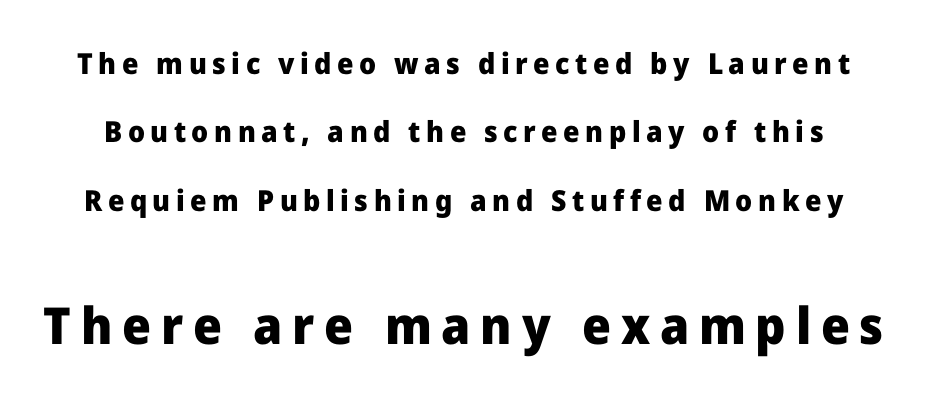
The image shows 51 px heavy sans-serif type, upright; set loose line spacing (2.36x), not underlined; the second (bottom) block is 1.76x larger; low stroke contrast and a medium x-height.
